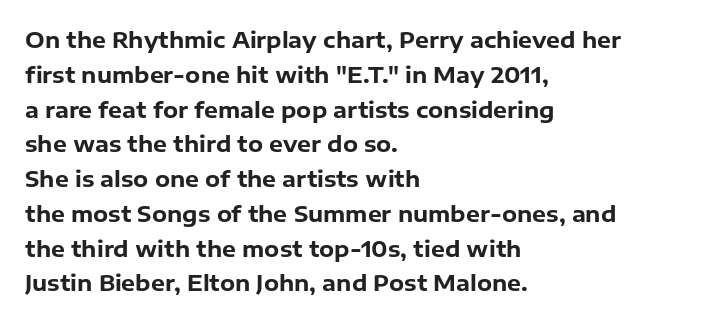
Q: Is the text bold? A: Yes.
Q: Is the text italic (slanted)? A: No, it is upright.
Q: Is the text underlined? A: No.
Q: How is the paragraph aligned? A: Left-aligned.
Q: Is the spacing between letters normal or unusually wide? A: Normal.
Q: Is the spacing between lines tight, normal or loose? A: Normal.
